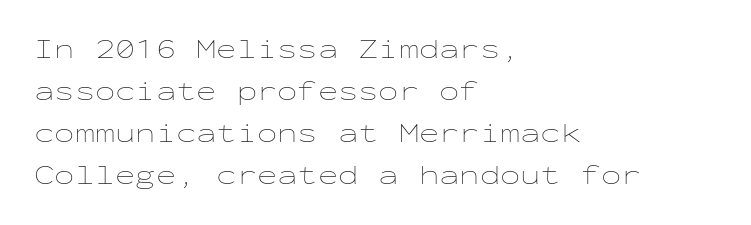
Q: Is the text bold? A: No.
Q: Is the text italic (slanted)? A: No, it is upright.
Q: Is the text underlined? A: No.
Q: How is the paragraph aligned? A: Left-aligned.
Q: Is the spacing between letters normal or unusually wide? A: Normal.
Q: Is the spacing between lines tight, normal or loose? A: Normal.
